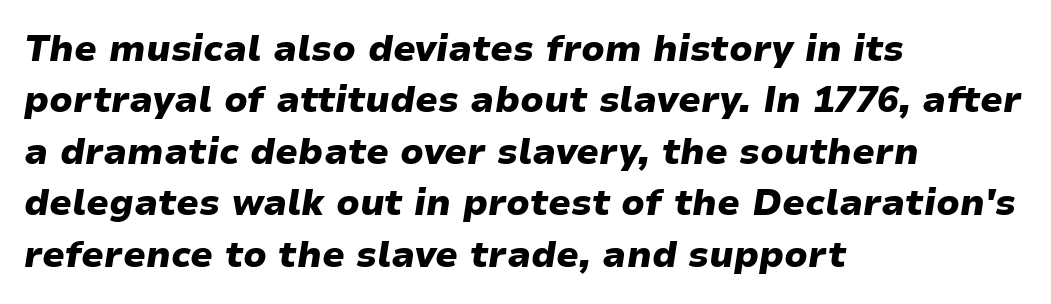
The glyphs look as if they've been sheared to an angle. Heavy, bold letterforms. Is there much room between lines? A standard amount, neither cramped nor airy. A typesetter would call this zero additional tracking. A clean baseline with only descenders dipping below it. Is this a fixed-width face? No — the glyphs have proportional, varying widths.
